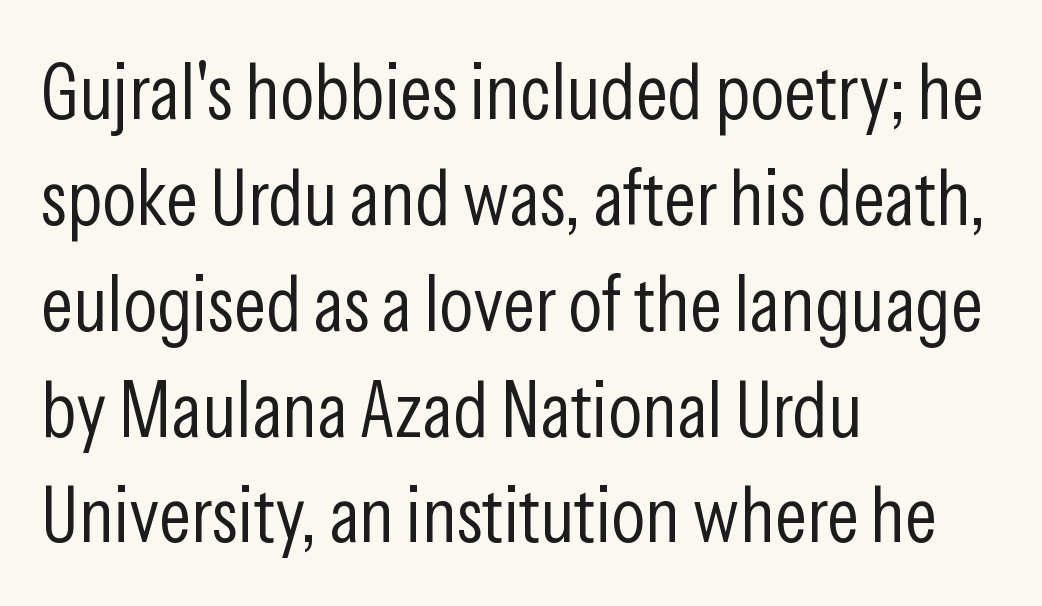
The image shows 79 px light, condensed sans-serif type, upright; set left-aligned, normal line spacing (1.34x), normal letter spacing, not underlined; low stroke contrast and a medium x-height.
